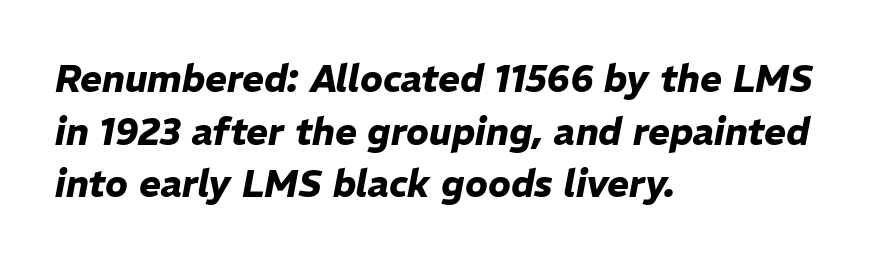
Q: Is the text bold? A: Yes.
Q: Is the text italic (slanted)? A: Yes, it leans right by about 11 degrees.
Q: Is the text underlined? A: No.
Q: How is the paragraph aligned? A: Left-aligned.
Q: Is the spacing between letters normal or unusually wide? A: Normal.
Q: Is the spacing between lines tight, normal or loose? A: Normal.
Q: Width (condensed, normal, or wide)? A: Normal.
Q: Stroke contrast? A: Low.
Q: x-height? A: Medium.
Q: Monospaced? A: No.
